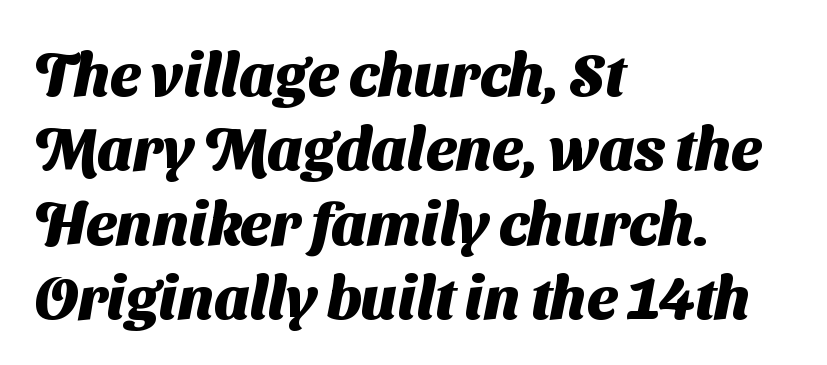
As a designer I'd log this as weight 700, bold. Horizontally, the lines are justified to the leading edge only. This sample uses plain, unmodified letter spacing. Font category for this specimen: sans-serif. The space beneath each line is pristine and unruled.
